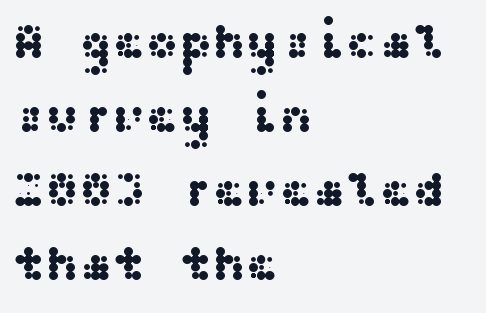
Q: Is the text italic (slanted)? A: No, it is upright.
Q: Is the typeface a serif or a sans-serif typeface? A: Sans-serif.
Q: Is the text underlined? A: No.
Q: How is the paragraph aligned? A: Left-aligned.
Q: Is the spacing between letters normal or unusually wide? A: Normal.
Q: Is the spacing between lines tight, normal or loose? A: Normal.
Q: Width (condensed, normal, or wide)? A: Wide.
Q: Stroke contrast? A: Medium.
Q: x-height? A: Medium.
